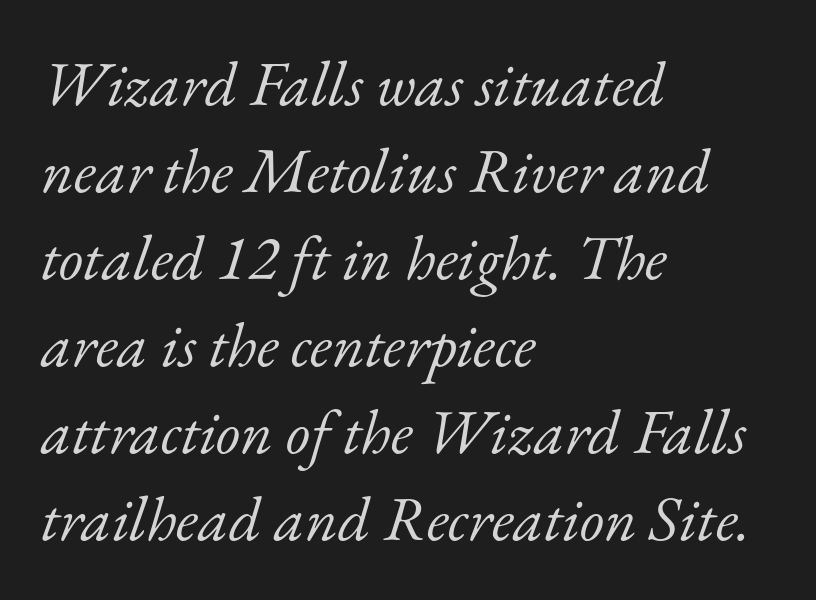
{"serif": "yes", "italic": "yes", "lean": "right", "slant_degrees": 17, "bold": "no", "weight": "light", "width": "normal", "stroke_contrast": "low", "x_height": "small", "monospaced": "no", "underline": "no", "align": "left", "line_spacing": "normal", "line_spacing_ratio": 1.38, "letter_spacing": "normal", "letter_spacing_em": 0.0, "glyph_px": 63}
